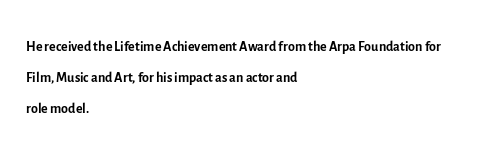
The image shows 20 px text type, upright; set left-aligned, normal line spacing (1.55x), normal letter spacing, not underlined.
